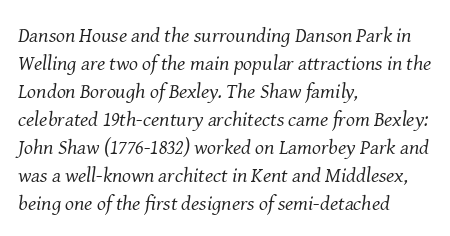
{"italic": "yes", "lean": "right", "slant_degrees": 8, "bold": "no", "underline": "no", "align": "left", "line_spacing": "normal", "line_spacing_ratio": 1.33, "letter_spacing": "normal", "letter_spacing_em": 0.0, "glyph_px": 21}
